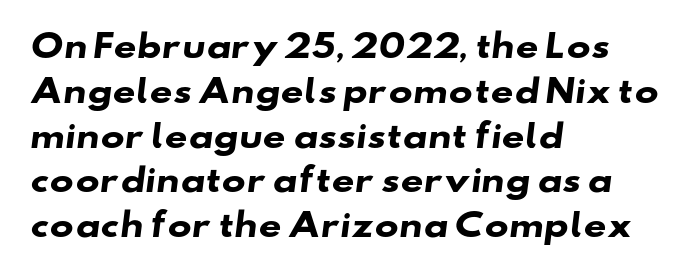
{"serif": "no", "bold": "yes", "weight": "heavy", "width": "wide", "stroke_contrast": "low", "x_height": "small", "monospaced": "no", "underline": "no", "align": "left", "line_spacing": "normal", "line_spacing_ratio": 1.4, "letter_spacing": "normal", "letter_spacing_em": 0.0, "glyph_px": 32}
